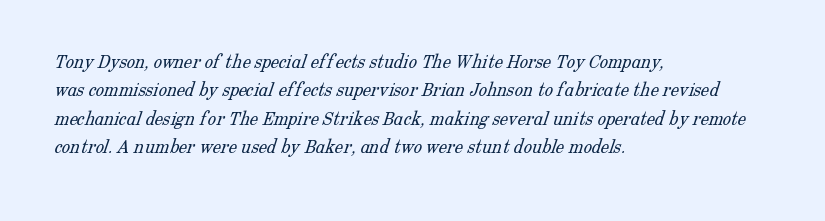
The specimen omits any rule beneath the text block's lines. The setting favours the left margin, as ordinary paragraphs usually do. How are the letters spaced? Ordinarily, with no added tracking. The passage shown stacks its lines at a standard gap.
